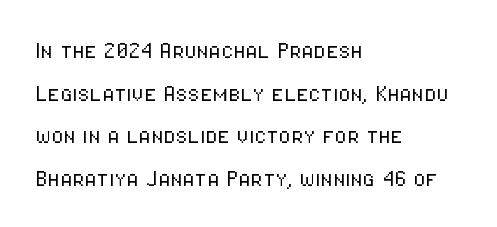
Do the characters align in a grid? No, the font is proportional. Nothing unusual about the tracking: characters are spaced as the font intends. Typographically, this falls in the sans-serif category. Unlike italic type, these characters show no tilt at all. Bare-footed words on every line.
